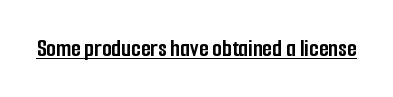
The face used here appears with an underline applied. Nope, not italic — everything's standing straight. This is heavy type, rendered in bold. Nobody touched the tracking dial on this one.
